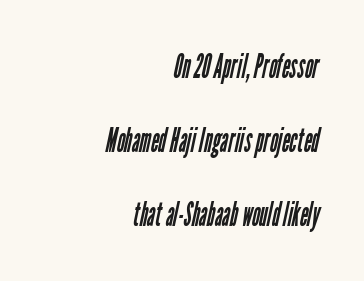
The image shows 34 px regular-weight, condensed sans-serif type; set right-aligned, loose line spacing (2.17x), normal letter spacing, not underlined; low stroke contrast and a medium x-height.
